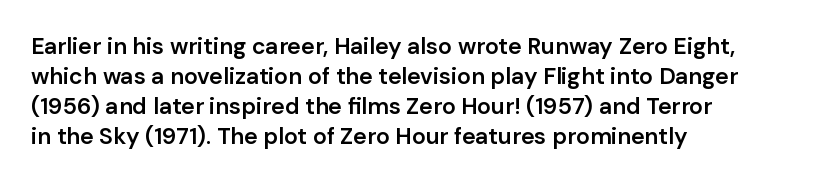
Letter spacing: default. Unlike italic type, these characters show no tilt at all. Look at the stroke-to-counter ratio: somewhat heavy, a semibold. Layout note: lines flush left.
